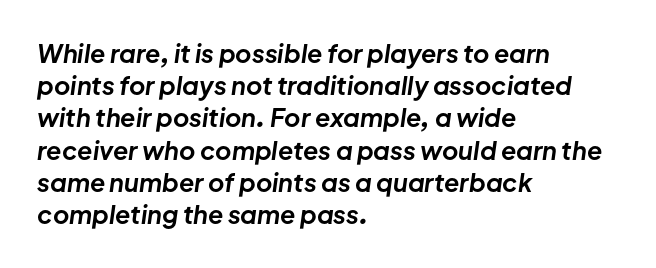
The image shows 25 px bold type, italic (leaning right); set left-aligned, normal line spacing (1.29x), normal letter spacing, not underlined.
